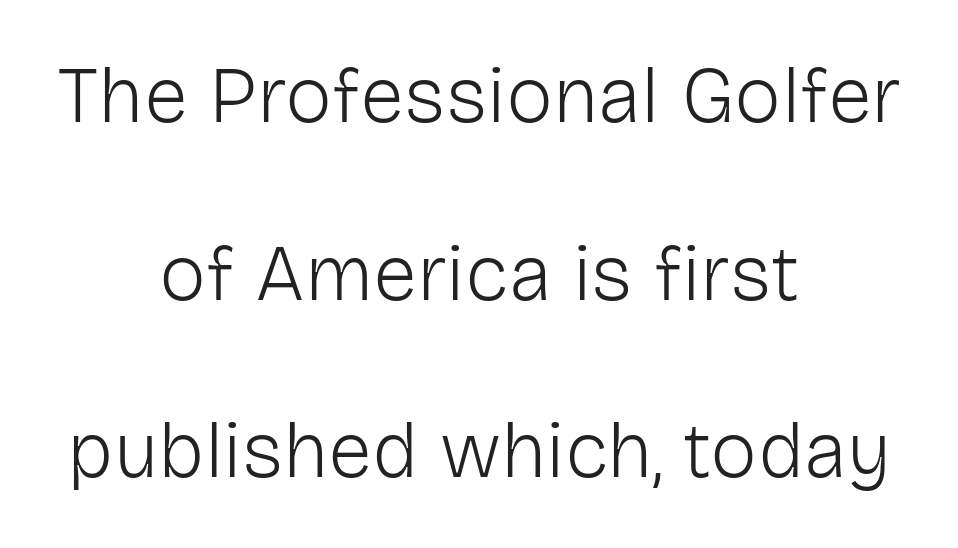
The image shows 79 px light sans-serif type, upright; set centered, loose line spacing (2.25x), normal letter spacing, not underlined; low stroke contrast and a medium x-height.
